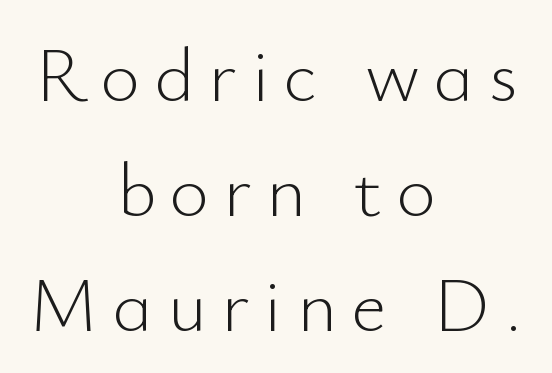
Type without underlining. This rendering employs a face without finishing strokes, i.e., a sans-serif. Regarding leading, the lines here are spaced in the standard way. Summary of weight: not heavy and not bold. These lines are rendered in a variable-pitch font. In terms of posture, this sample is upright.
